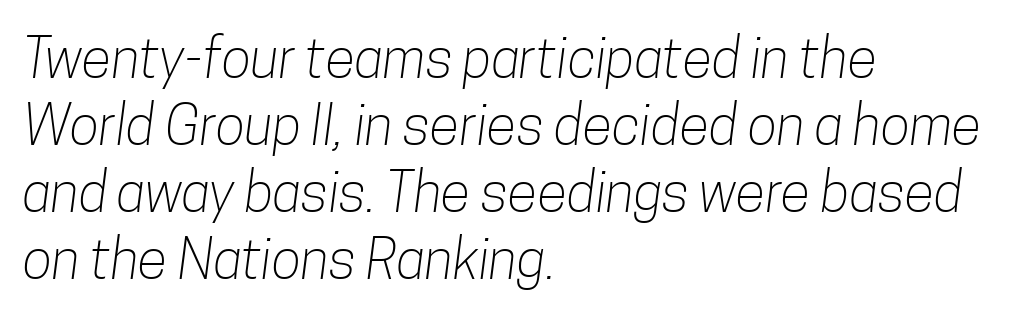
Look at the tracking — it's just the regular setting, nothing added. Character widths vary here, with narrow letters taking less room than wide ones. Glance below the letters and you will spot only blank space. To sum up the face: it is a sans, with no serifs. Leftover space on each line is placed entirely after the last word.
